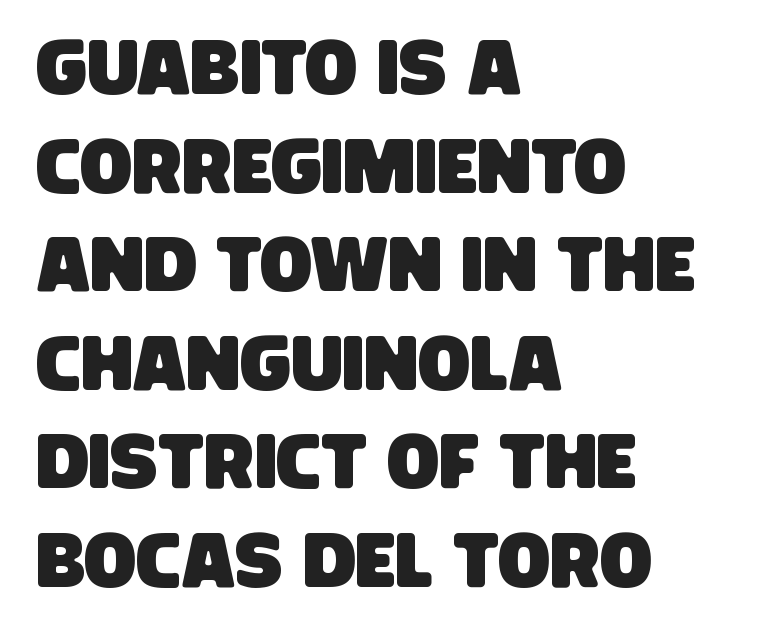
{"serif": "no", "width": "condensed", "stroke_contrast": "low", "x_height": "large", "monospaced": "no", "underline": "no", "align": "left", "line_spacing": "normal", "line_spacing_ratio": 1.28, "letter_spacing": "normal", "letter_spacing_em": 0.0, "glyph_px": 77}
